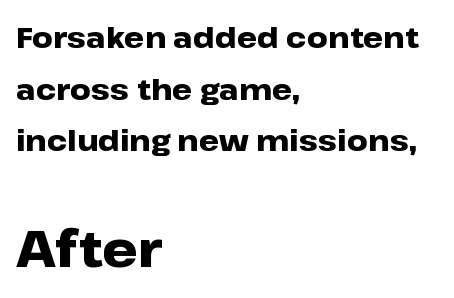
The image shows 51 px heavy, wide sans-serif type, upright; set left-aligned, line spacing 1.78x, normal letter spacing, not underlined; the second (bottom) block is 1.76x larger; low stroke contrast and a medium x-height.
